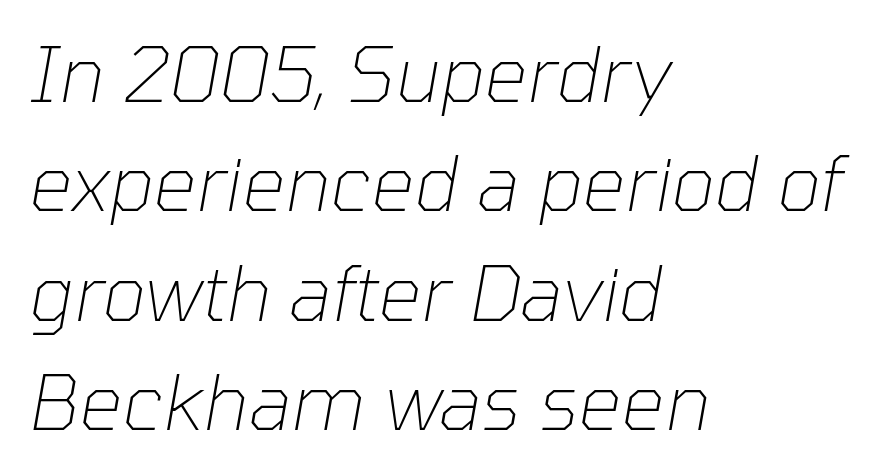
The image shows 76 px thin type, italic (leaning right); set left-aligned, normal line spacing (1.44x), normal letter spacing, not underlined; low stroke contrast and a medium x-height.
